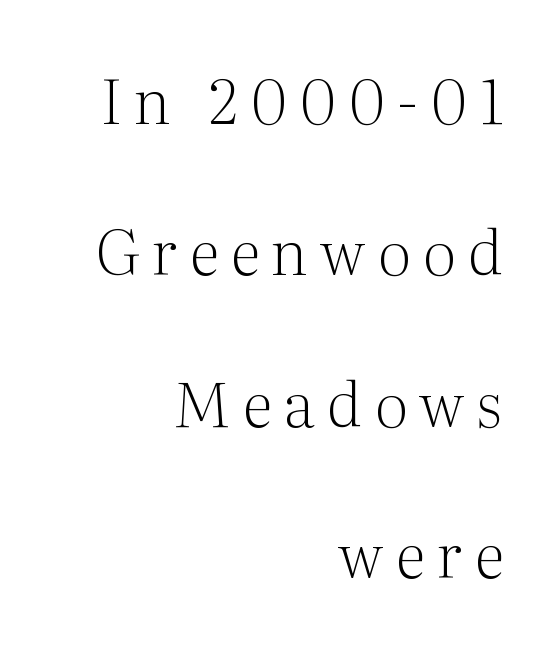
One glance says open: line gaps are wider than usual. The setting favours the right margin, as signatures and pull-quotes sometimes do. Type without underlining. Check where the strokes stop: tiny serifs finish them off. Stem width sits at or under what a default text font uses. Designer's note — italics off, roman on.
